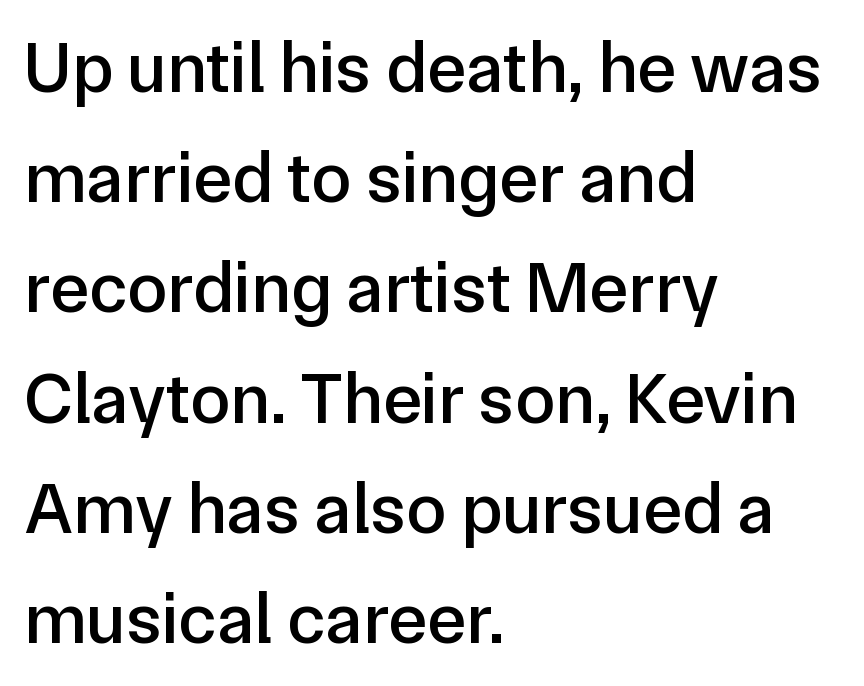
{"serif": "no", "italic": "no", "width": "normal", "stroke_contrast": "low", "x_height": "medium", "monospaced": "no", "underline": "no", "align": "left", "line_spacing": "normal", "line_spacing_ratio": 1.51, "letter_spacing": "normal", "letter_spacing_em": 0.0, "glyph_px": 73}
